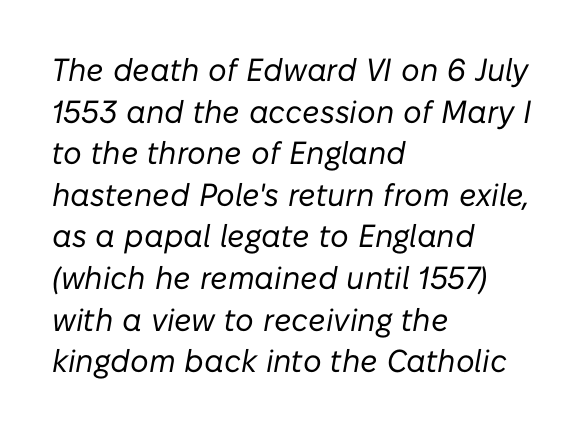
Italic? Definitely — the glyphs are oblique. Heft: none added — not bold. Successive baselines arrive at the customary interval. These lines are rendered in a variable-pitch font.
